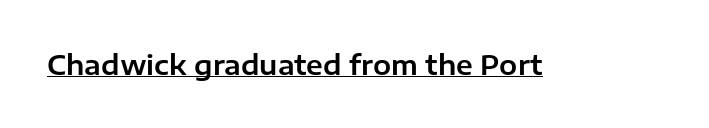
{"italic": "no", "underline": "yes", "letter_spacing": "normal", "letter_spacing_em": 0.0, "glyph_px": 27}
